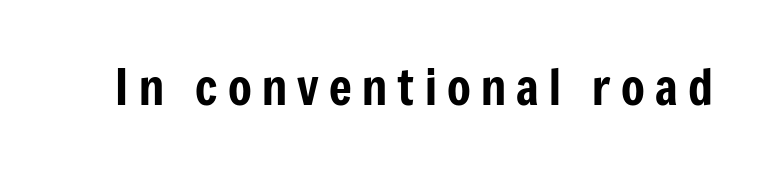
The image shows 49 px condensed sans-serif type, upright; set unusually wide letter spacing (+0.21 em), not underlined; low stroke contrast and a medium x-height.
